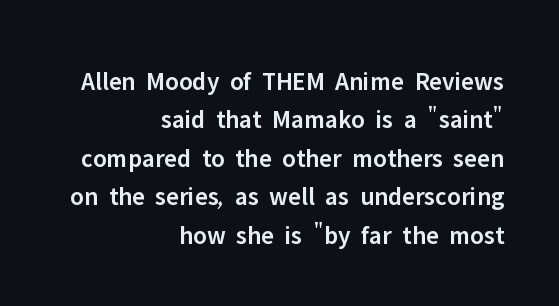
The passage shown has conventional tracking throughout. These lines were composed using upright roman letters. The glyphs are unaccompanied by any horizontal stroke below them. Heft: intermediate — a semibold. One-word summary of the alignment: right.
